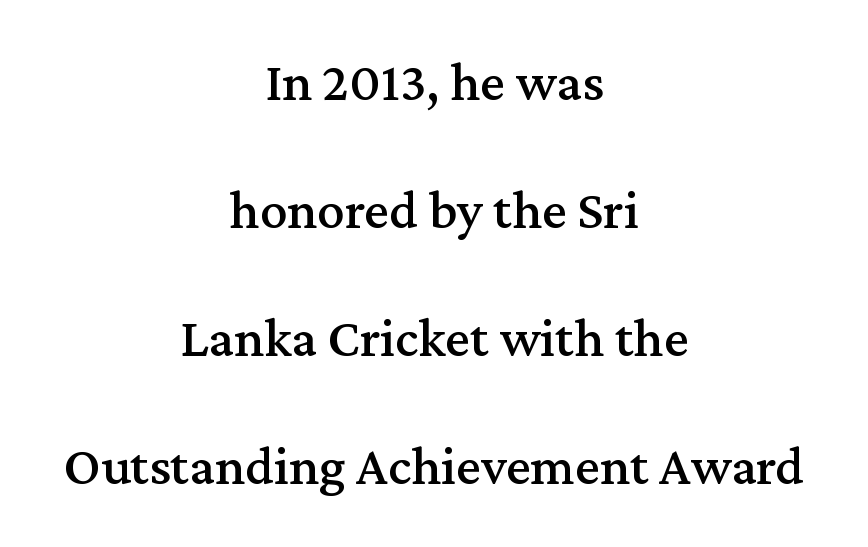
The designer dialed line spacing up above the default. The glyphs are unaccompanied by any horizontal stroke below them. The face used here is proportionally spaced, like ordinary book or web type. The rendering keeps characters at their native spacing. The specimen reads as upright at a glance. Typographically, this falls in the serif category.
